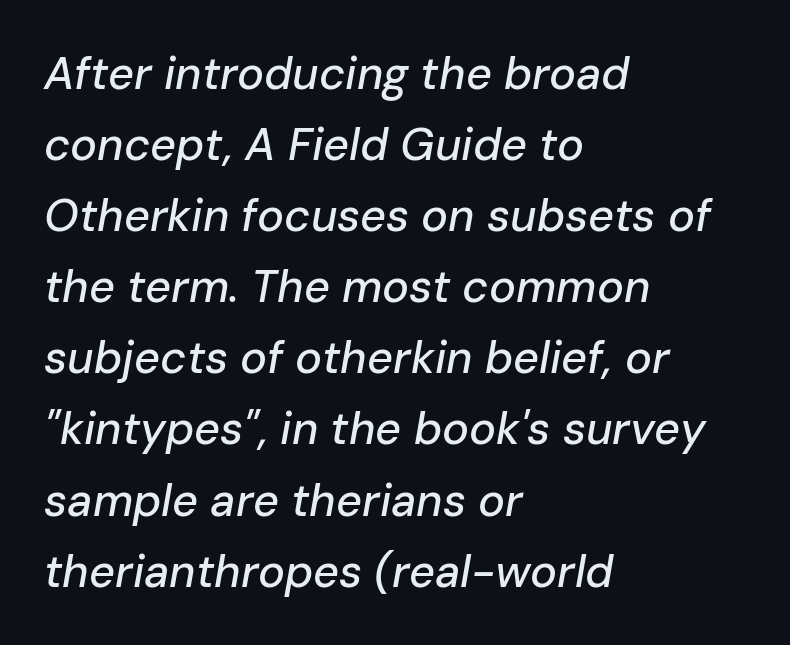
{"italic": "yes", "lean": "right", "slant_degrees": 10, "width": "normal", "stroke_contrast": "low", "x_height": "medium", "monospaced": "no", "underline": "no", "align": "left", "line_spacing": "normal", "line_spacing_ratio": 1.58, "letter_spacing": "normal", "letter_spacing_em": 0.0, "glyph_px": 45}
